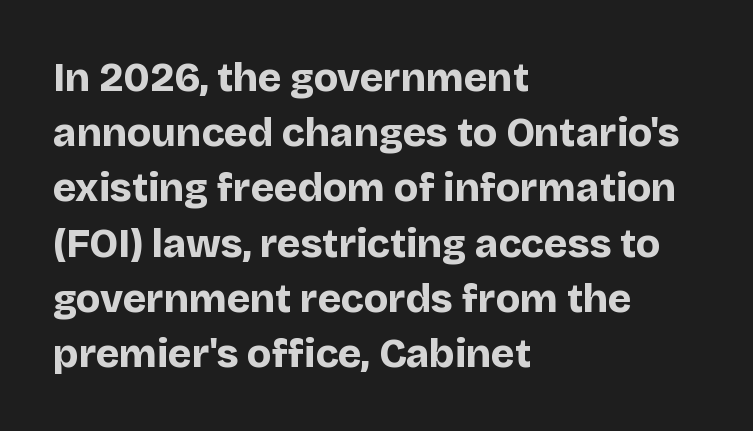
Q: Is the text bold? A: Yes.
Q: Is the text italic (slanted)? A: No, it is upright.
Q: Is the typeface a serif or a sans-serif typeface? A: Sans-serif.
Q: Is the text underlined? A: No.
Q: How is the paragraph aligned? A: Left-aligned.
Q: Is the spacing between letters normal or unusually wide? A: Normal.
Q: Is the spacing between lines tight, normal or loose? A: Normal.
Q: Width (condensed, normal, or wide)? A: Normal.
Q: Stroke contrast? A: Low.
Q: x-height? A: Large.
Q: Monospaced? A: No.
